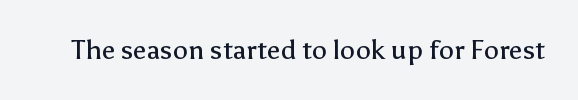
Q: Is the text bold? A: No.
Q: Is the text italic (slanted)? A: No, it is upright.
Q: Is the text underlined? A: No.
Q: Is the spacing between letters normal or unusually wide? A: Normal.
